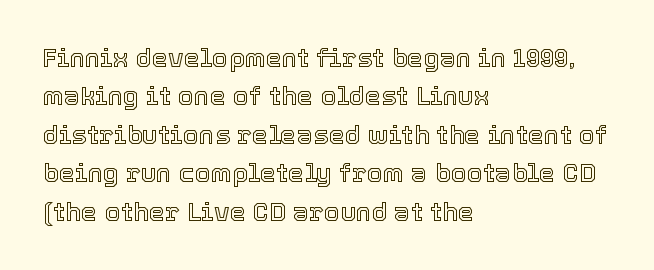
Q: Is the text italic (slanted)? A: No, it is upright.
Q: Is the text underlined? A: No.
Q: How is the paragraph aligned? A: Left-aligned.
Q: Is the spacing between letters normal or unusually wide? A: Normal.
Q: Is the spacing between lines tight, normal or loose? A: Normal.
